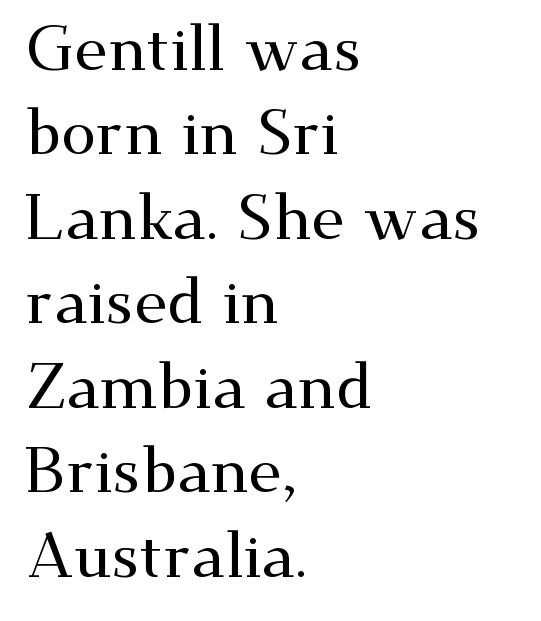
{"serif": "yes", "italic": "no", "width": "wide", "stroke_contrast": "medium", "x_height": "small", "monospaced": "no", "underline": "no", "align": "left", "line_spacing": "normal", "line_spacing_ratio": 1.34, "letter_spacing": "normal", "letter_spacing_em": 0.0, "glyph_px": 63}
